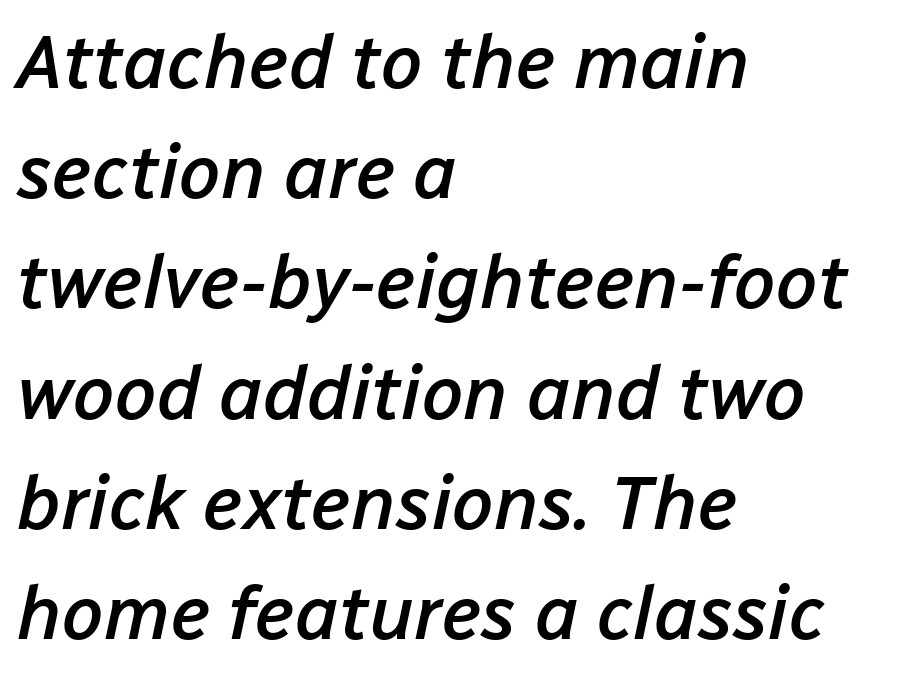
The image shows 75 px semibold type, italic (leaning right); set left-aligned, normal line spacing (1.47x), normal letter spacing, not underlined; low stroke contrast and a medium x-height.
